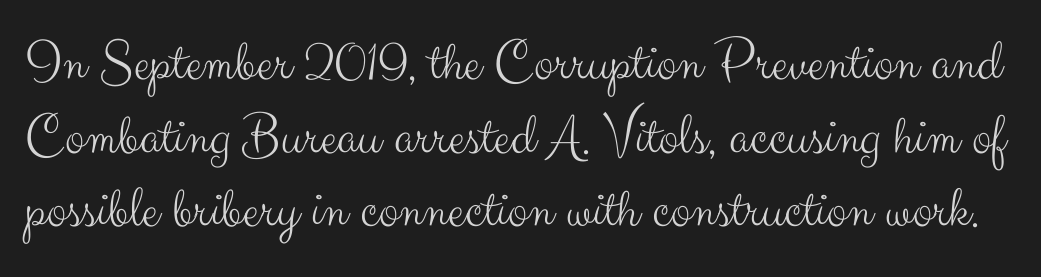
The image shows 59 px light sans-serif type; set normal line spacing (1.25x), normal letter spacing, not underlined; medium stroke contrast and a small x-height.
